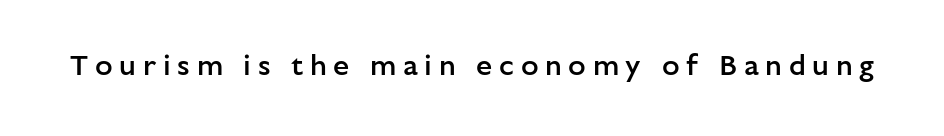
The image shows 29 px semibold sans-serif type, upright; set unusually wide letter spacing (+0.23 em), not underlined; low stroke contrast and a medium x-height.
